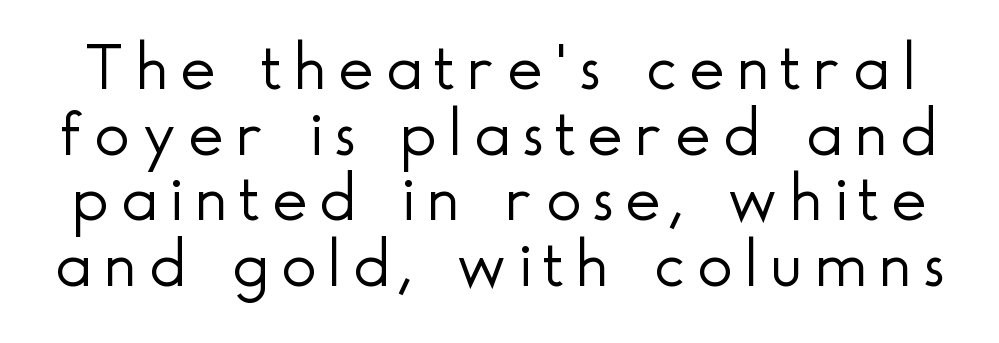
Q: Is the text bold? A: No.
Q: Is the text italic (slanted)? A: No, it is upright.
Q: Is the typeface a serif or a sans-serif typeface? A: Sans-serif.
Q: Is the text underlined? A: No.
Q: Is the spacing between lines tight, normal or loose? A: Tight.
Q: Width (condensed, normal, or wide)? A: Normal.
Q: x-height? A: Small.
Q: Monospaced? A: No.
